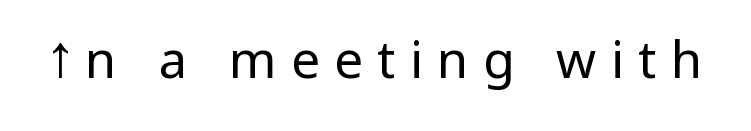
The image shows 51 px regular-weight sans-serif type, upright; set unusually wide letter spacing (+0.28 em), not underlined; low stroke contrast and a medium x-height.
